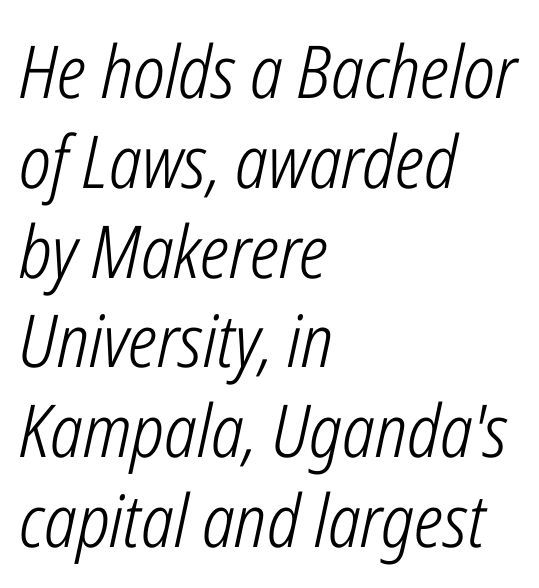
The image shows 73 px light, condensed type, italic (leaning right); set left-aligned, line spacing 1.23x, normal letter spacing, not underlined; low stroke contrast and a medium x-height.
